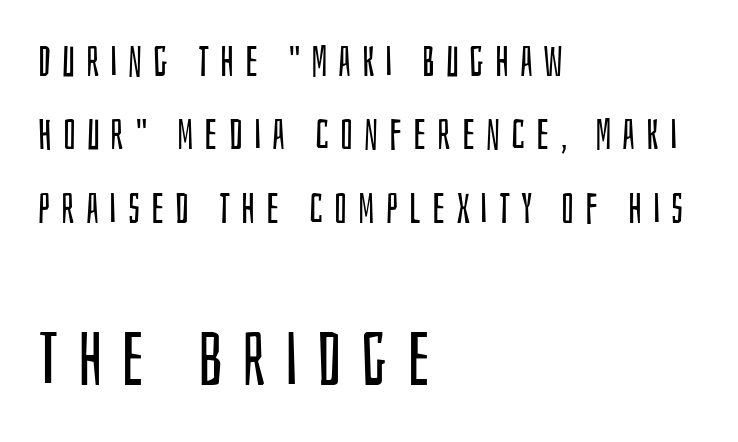
The passage shown is not underscored anywhere. Is the letter spacing exaggerated? Yes — the characters are pushed far apart. Left-aligned paragraph, ragged on the right. Stroke thickness stays within the range of a standard reading face or lighter.
